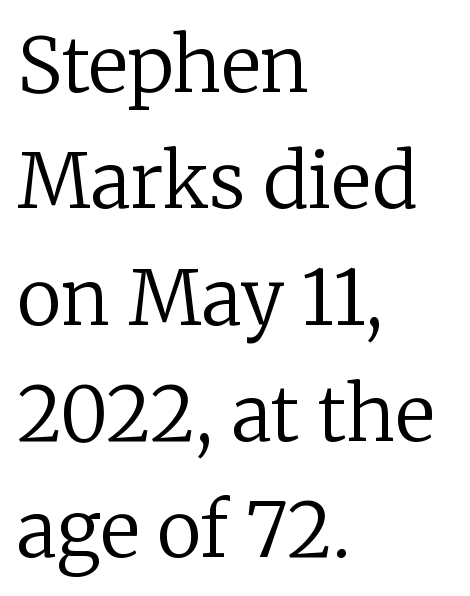
The image shows 76 px regular-weight serif type, upright; set left-aligned, normal line spacing (1.53x), normal letter spacing, not underlined; low stroke contrast and a medium x-height.
